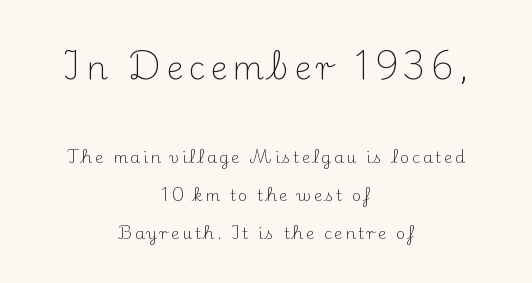
{"serif": "yes", "italic": "no", "bold": "no", "weight": "light", "width": "normal", "stroke_contrast": "medium", "x_height": "small", "monospaced": "no", "underline": "no", "align": "center", "line_spacing": "loose", "line_spacing_ratio": 2.4, "larger_block": "first", "size_ratio": 2.06, "glyph_px": 33}
